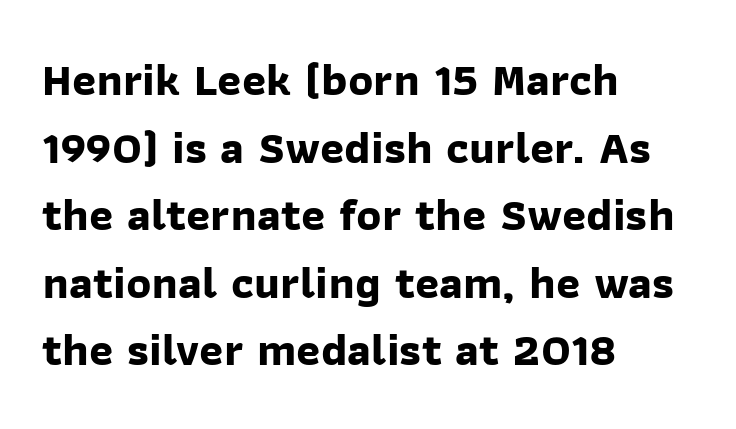
Q: Is the text bold? A: Yes.
Q: Is the typeface a serif or a sans-serif typeface? A: Sans-serif.
Q: Is the text underlined? A: No.
Q: How is the paragraph aligned? A: Left-aligned.
Q: Is the spacing between letters normal or unusually wide? A: Normal.
Q: Is the spacing between lines tight, normal or loose? A: Normal.
Q: Width (condensed, normal, or wide)? A: Normal.
Q: Stroke contrast? A: Low.
Q: x-height? A: Medium.
Q: Monospaced? A: No.
